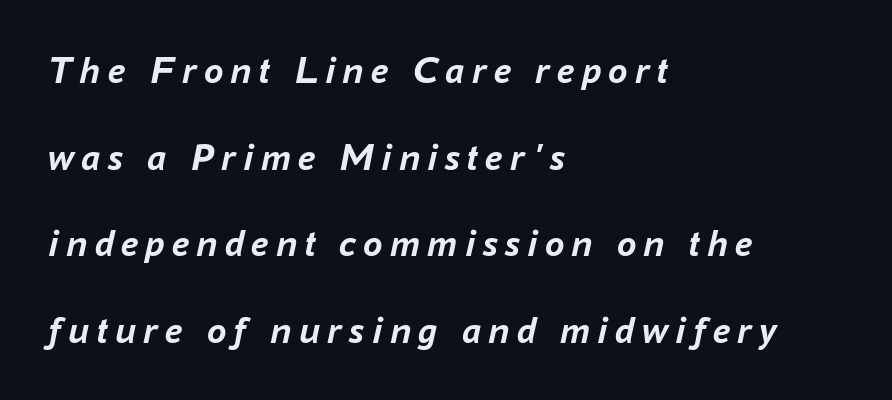
{"italic": "yes", "lean": "right", "slant_degrees": 16, "bold": "yes", "weight": "semibold", "width": "normal", "stroke_contrast": "low", "x_height": "medium", "monospaced": "no", "underline": "no", "align": "left", "line_spacing": "loose", "line_spacing_ratio": 2.22, "glyph_px": 39}
